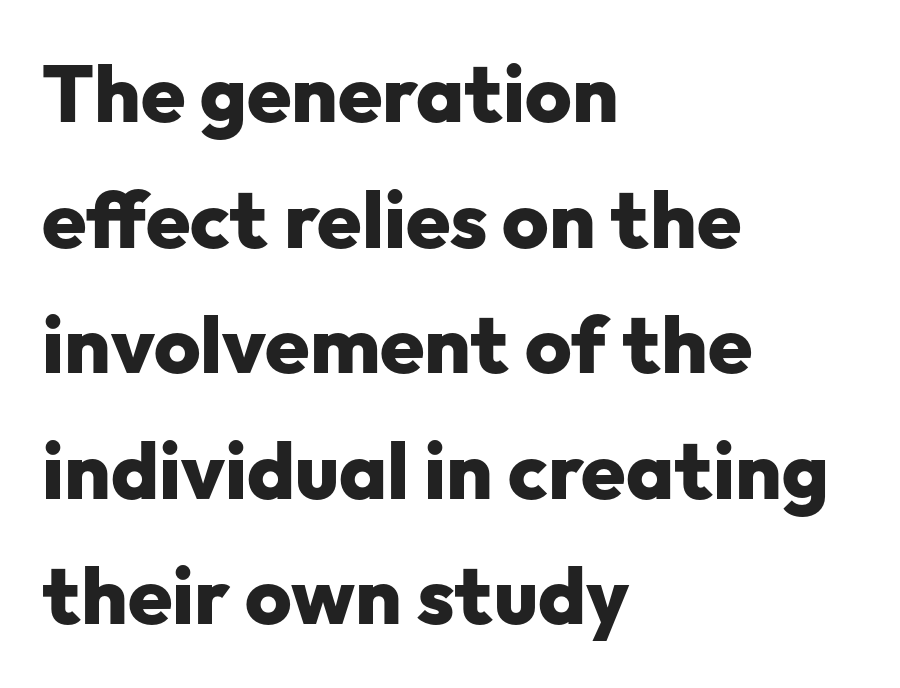
The image shows 80 px heavy sans-serif type, upright; set left-aligned, normal line spacing (1.57x), normal letter spacing, not underlined; low stroke contrast and a medium x-height.
